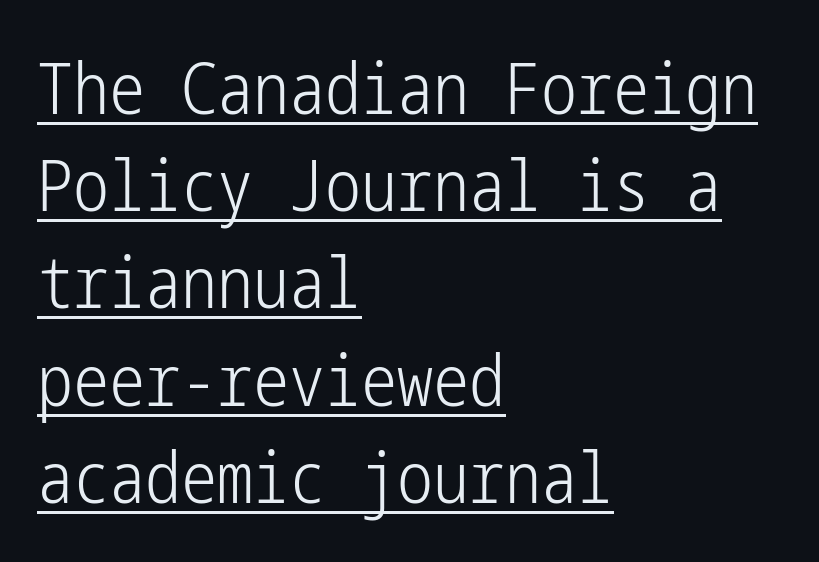
{"serif": "no", "italic": "no", "bold": "no", "weight": "light", "width": "condensed", "stroke_contrast": "low", "x_height": "medium", "underline": "yes", "align": "left", "line_spacing": "normal", "line_spacing_ratio": 1.35, "letter_spacing": "normal", "letter_spacing_em": 0.0, "glyph_px": 72}
